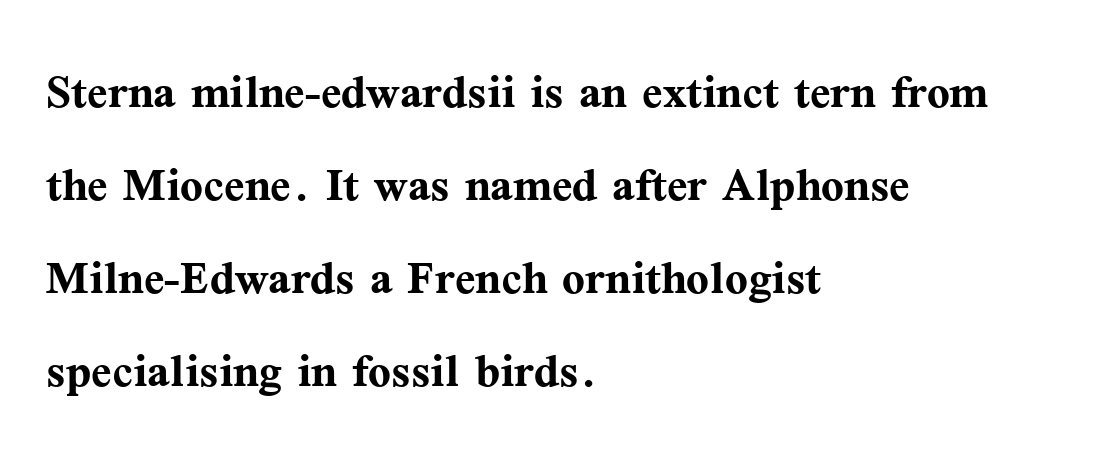
Q: Is the text bold? A: Yes.
Q: Is the text italic (slanted)? A: No, it is upright.
Q: Is the typeface a serif or a sans-serif typeface? A: Serif.
Q: Is the text underlined? A: No.
Q: How is the paragraph aligned? A: Left-aligned.
Q: Is the spacing between letters normal or unusually wide? A: Normal.
Q: Is the spacing between lines tight, normal or loose? A: Normal.
Q: Width (condensed, normal, or wide)? A: Normal.
Q: Stroke contrast? A: Medium.
Q: x-height? A: Medium.
Q: Monospaced? A: No.
